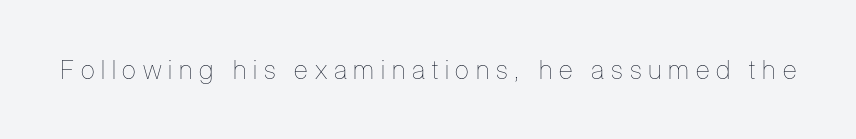
The image shows 26 px text type, upright; set unusually wide letter spacing (+0.26 em), not underlined.
